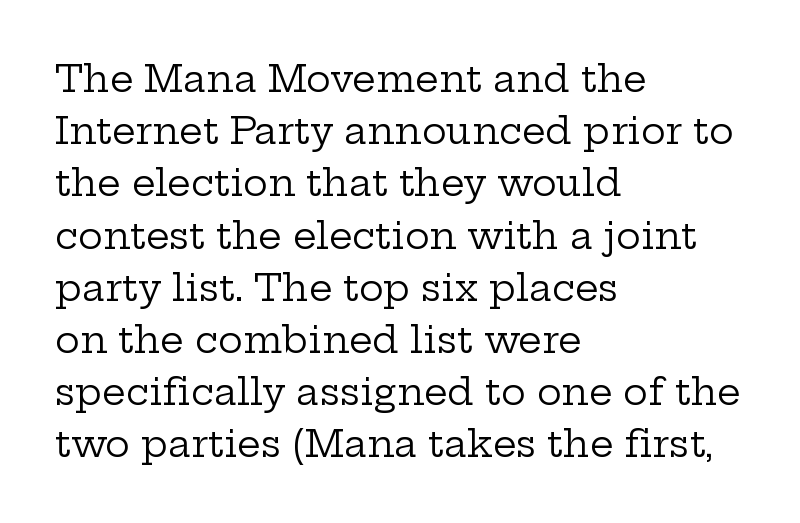
The image shows 37 px regular-weight, wide serif type, upright; set left-aligned, normal line spacing (1.41x), normal letter spacing, not underlined; low stroke contrast and a medium x-height.
